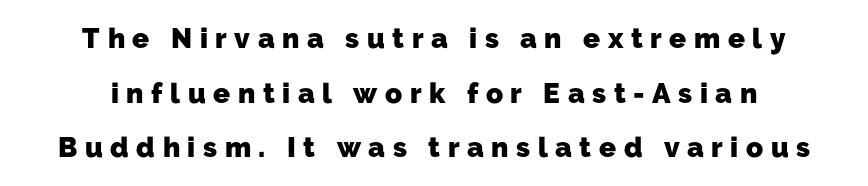
{"serif": "no", "bold": "yes", "weight": "heavy", "width": "normal", "stroke_contrast": "low", "x_height": "medium", "monospaced": "no", "underline": "no", "line_spacing": "loose", "line_spacing_ratio": 1.95, "letter_spacing": "wide", "letter_spacing_em": 0.27, "glyph_px": 28}
